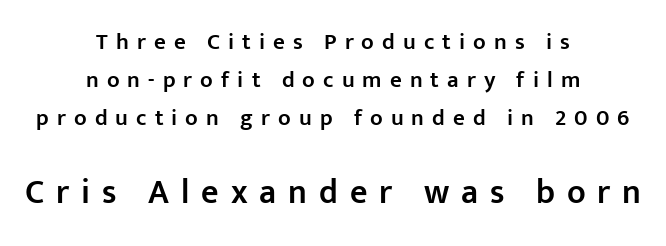
Q: Is the text bold? A: Semi-bold.
Q: Is the text italic (slanted)? A: No, it is upright.
Q: Is the typeface a serif or a sans-serif typeface? A: Sans-serif.
Q: Is the text underlined? A: No.
Q: How is the paragraph aligned? A: Centered.
Q: Is the spacing between letters normal or unusually wide? A: Unusually wide.
Q: Is the spacing between lines tight, normal or loose? A: Normal.
Q: Which block of text is set in a larger size, the first (top) or the second (bottom)? A: The second (bottom) one.
Q: Width (condensed, normal, or wide)? A: Normal.
Q: Stroke contrast? A: Low.
Q: x-height? A: Medium.
Q: Monospaced? A: No.
